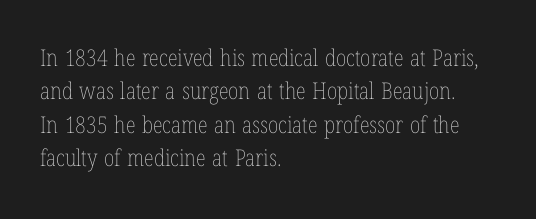
The image shows 23 px text type, upright; set left-aligned, normal line spacing (1.45x), normal letter spacing, not underlined.
